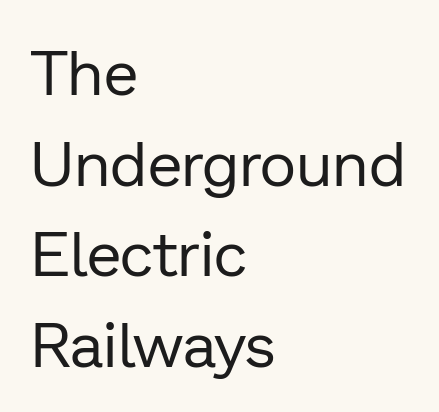
Q: Is the text bold? A: No.
Q: Is the text italic (slanted)? A: No, it is upright.
Q: Is the typeface a serif or a sans-serif typeface? A: Sans-serif.
Q: Is the text underlined? A: No.
Q: How is the paragraph aligned? A: Left-aligned.
Q: Is the spacing between letters normal or unusually wide? A: Normal.
Q: Is the spacing between lines tight, normal or loose? A: Normal.
Q: Width (condensed, normal, or wide)? A: Normal.
Q: Stroke contrast? A: Low.
Q: x-height? A: Medium.
Q: Monospaced? A: No.
